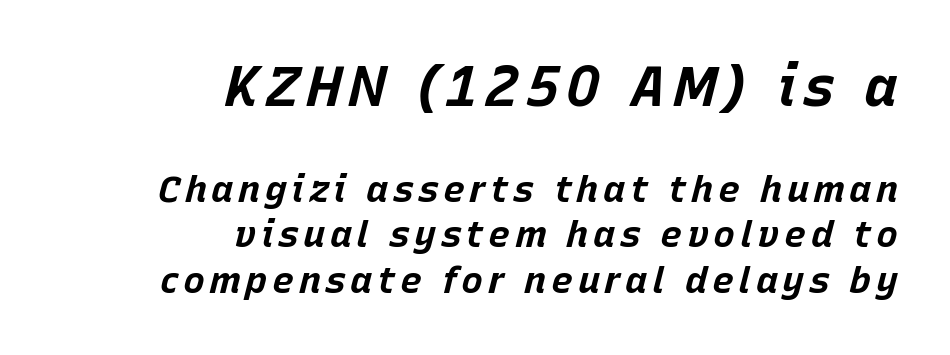
A clean baseline with only descenders dipping below it. Spacing verdict: proportional, widths tailored to each character. An italicized treatment has been applied to the whole sample. The text block is weighted toward the right margin, trailing off unevenly leftward. Bigger letters appear in the top chunk; the bottom chunk is reduced.
